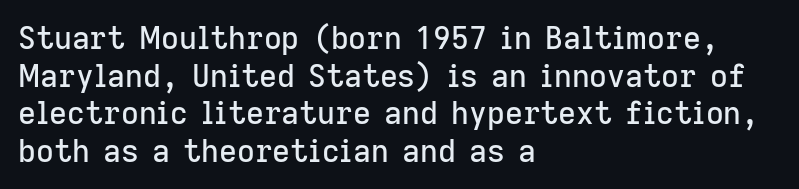
The image shows 31 px sans-serif type, upright; set left-aligned, line spacing 1.21x, normal letter spacing, not underlined; low stroke contrast and a medium x-height.
